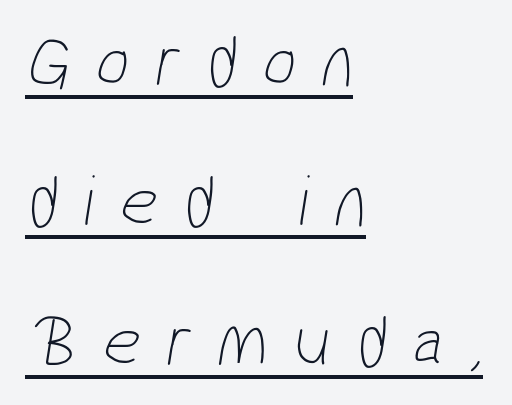
Looks like regular typesetting: each glyph gets only the width it needs. The gaps between neighbouring characters are conspicuously large. This rendering employs a face without finishing strokes, i.e., a sans-serif. Descenders here cross a horizontal rule under the line.
